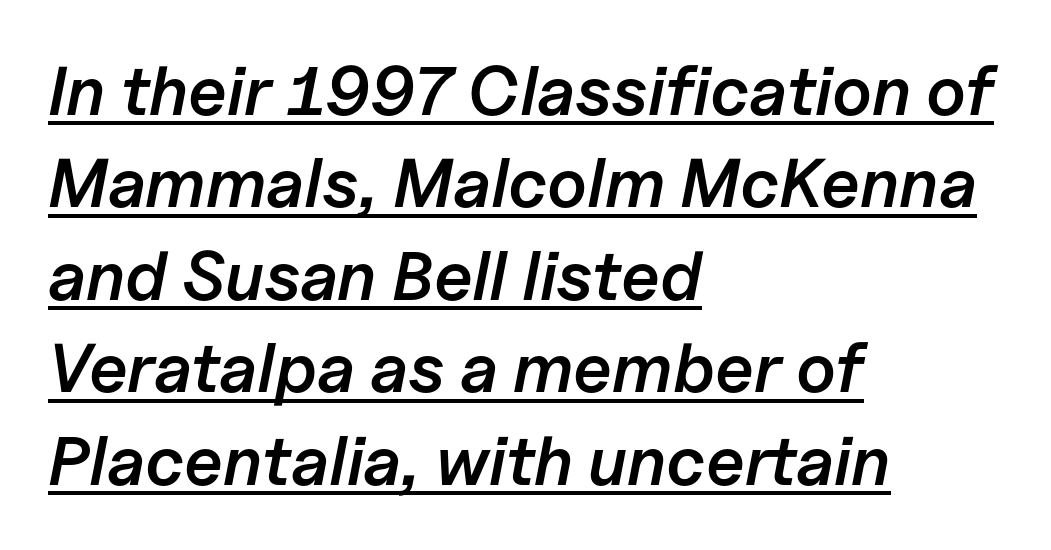
The image shows 69 px semibold type, italic (leaning right); set left-aligned, normal line spacing (1.34x), normal letter spacing, underlined; low stroke contrast and a medium x-height.
